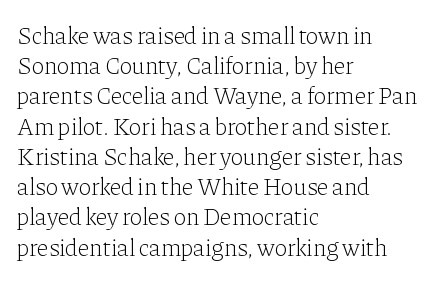
Q: Is the text bold? A: No.
Q: Is the text italic (slanted)? A: No, it is upright.
Q: Is the text underlined? A: No.
Q: How is the paragraph aligned? A: Left-aligned.
Q: Is the spacing between letters normal or unusually wide? A: Normal.
Q: Is the spacing between lines tight, normal or loose? A: Normal.
